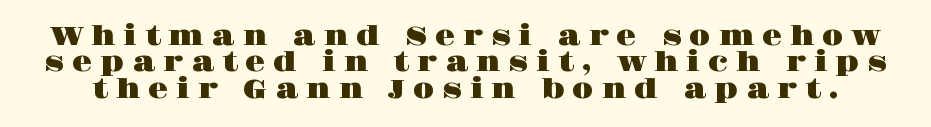
The specimen reads as upright at a glance. The letterforms stand isolated, each surrounded by extra space. Bare-footed words on every line. Quick note: interline space is minimal.
